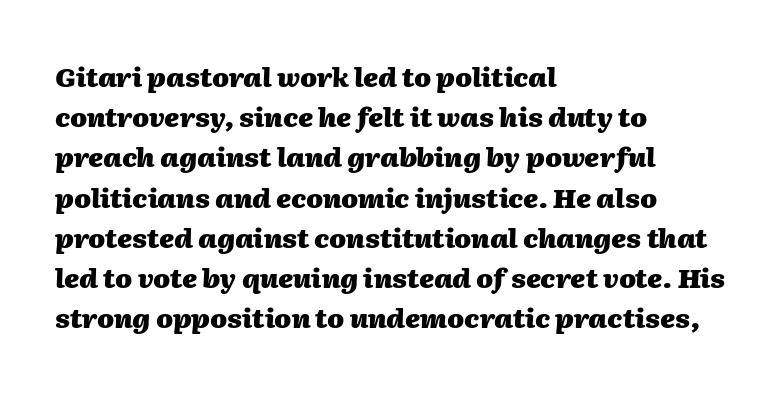
Q: Is the text bold? A: Yes.
Q: Is the text italic (slanted)? A: Yes, it leans right by about 2 degrees.
Q: Is the text underlined? A: No.
Q: How is the paragraph aligned? A: Left-aligned.
Q: Is the spacing between letters normal or unusually wide? A: Normal.
Q: Is the spacing between lines tight, normal or loose? A: Normal.
